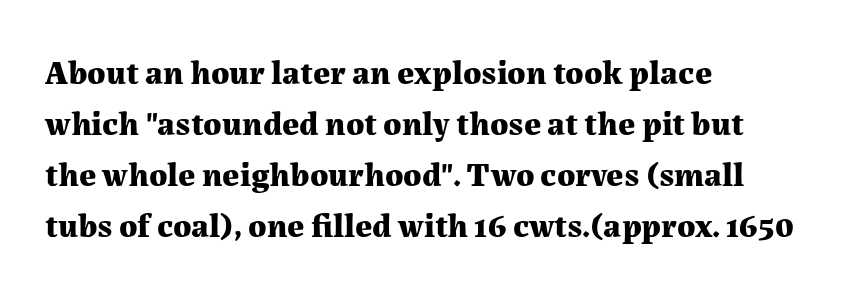
Q: Is the text bold? A: Yes.
Q: Is the text italic (slanted)? A: No, it is upright.
Q: Is the typeface a serif or a sans-serif typeface? A: Serif.
Q: Is the text underlined? A: No.
Q: How is the paragraph aligned? A: Left-aligned.
Q: Is the spacing between letters normal or unusually wide? A: Normal.
Q: Is the spacing between lines tight, normal or loose? A: Normal.
Q: Width (condensed, normal, or wide)? A: Normal.
Q: Stroke contrast? A: Medium.
Q: x-height? A: Medium.
Q: Monospaced? A: No.
